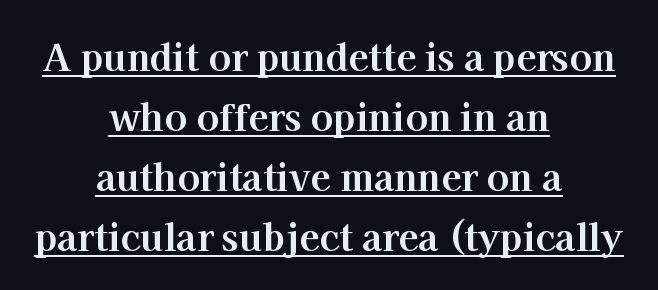
{"serif": "yes", "italic": "no", "bold": "yes", "weight": "bold", "width": "normal", "stroke_contrast": "high", "x_height": "medium", "monospaced": "no", "underline": "yes", "align": "center", "line_spacing": "normal", "line_spacing_ratio": 1.62, "letter_spacing": "normal", "letter_spacing_em": 0.0, "glyph_px": 37}
